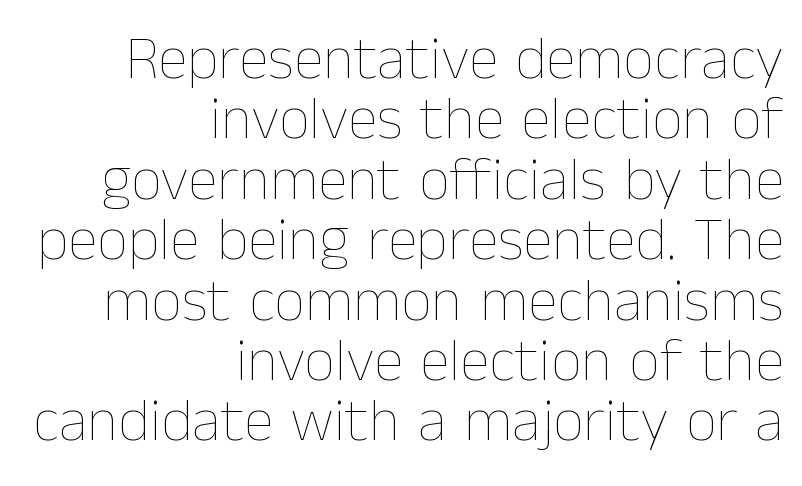
{"italic": "no", "bold": "no", "weight": "thin", "width": "normal", "stroke_contrast": "low", "x_height": "medium", "monospaced": "no", "underline": "no", "align": "right", "line_spacing": "tight", "line_spacing_ratio": 0.99, "letter_spacing": "normal", "letter_spacing_em": 0.0, "glyph_px": 61}
